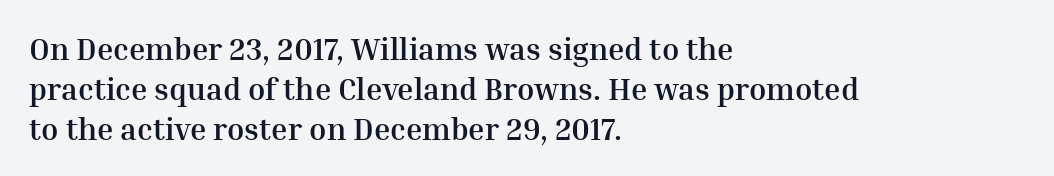
This rendering employs a face with finishing strokes, i.e., a serif. You'd pick this weight for a headline — it's a proper bold. Any mark beneath the type? The region is blank. Casual observation: everything's shoved over to the left. Rendered with straight, roman letterforms.
